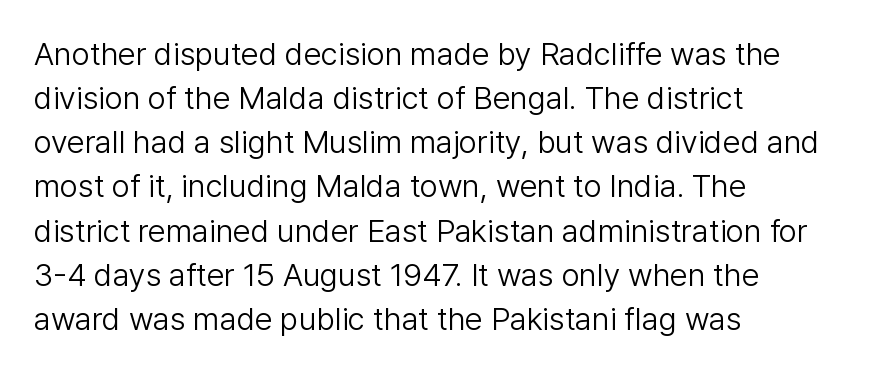
Each letter keeps its own natural width here, so spacing adapts to shape. Compared with typical paragraphs, the rows here are spaced about the same. The string is rendered with underlining switched off. Weight: regular or lighter. Default kerning and tracking; the words read as compact shapes.
